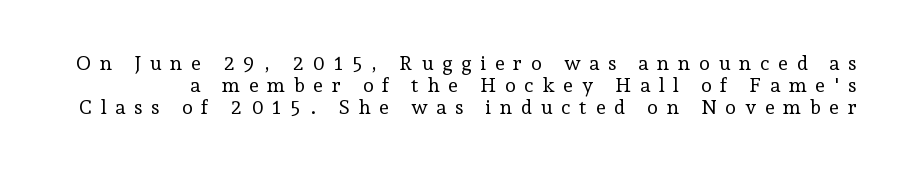
Q: Is the text bold? A: No.
Q: Is the text italic (slanted)? A: No, it is upright.
Q: Is the text underlined? A: No.
Q: Is the spacing between letters normal or unusually wide? A: Unusually wide.
Q: Is the spacing between lines tight, normal or loose? A: Tight.
